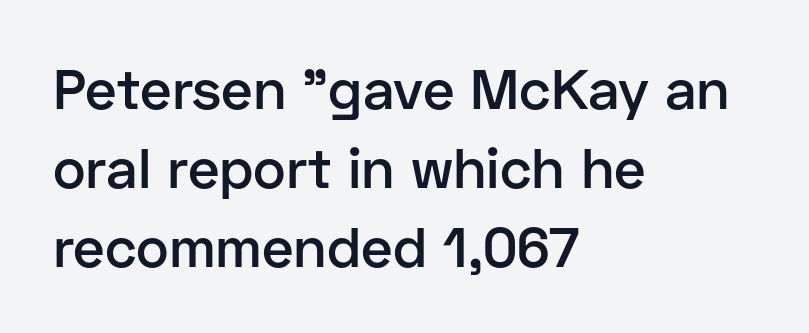
{"serif": "no", "italic": "no", "bold": "semi", "weight": "semibold", "width": "normal", "stroke_contrast": "low", "x_height": "medium", "monospaced": "no", "underline": "no", "align": "left", "line_spacing": "normal", "line_spacing_ratio": 1.41, "letter_spacing": "normal", "letter_spacing_em": 0.0, "glyph_px": 56}
